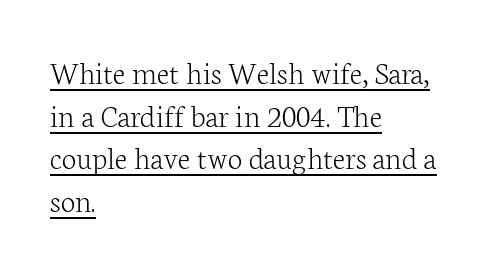
The image shows 33 px light serif type, upright; set left-aligned, normal line spacing (1.29x), normal letter spacing, underlined; low stroke contrast and a medium x-height.
